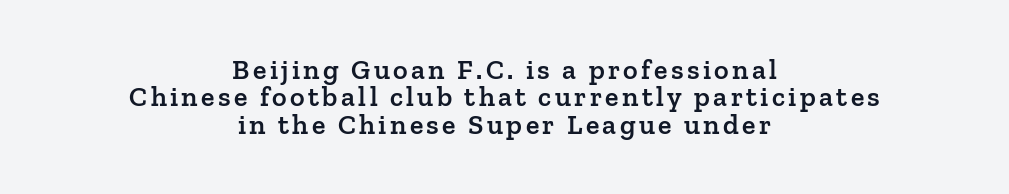
{"serif": "yes", "italic": "no", "bold": "semi", "weight": "semibold", "width": "normal", "stroke_contrast": "low", "x_height": "medium", "monospaced": "no", "underline": "no", "align": "center", "line_spacing": "tight", "line_spacing_ratio": 0.98, "glyph_px": 28}
